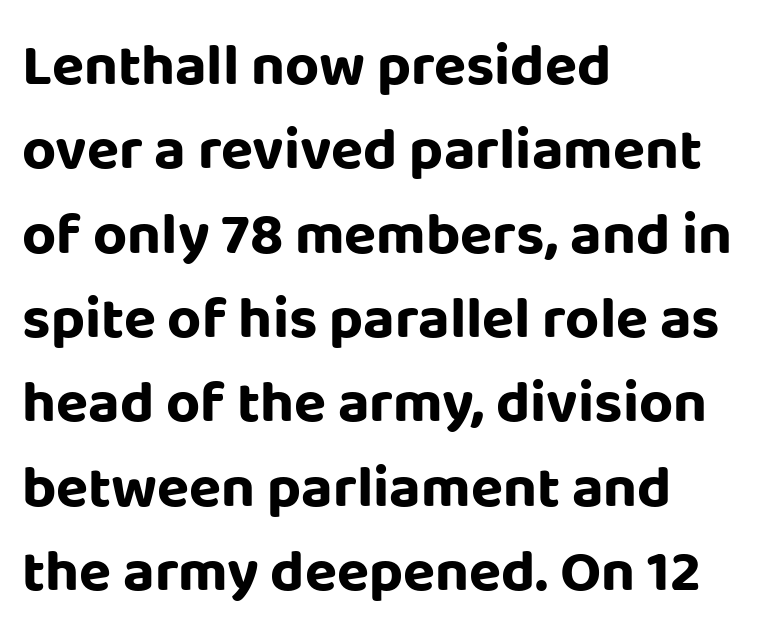
The image shows 59 px bold sans-serif type, upright; set left-aligned, normal line spacing (1.43x), normal letter spacing, not underlined; low stroke contrast and a large x-height.
